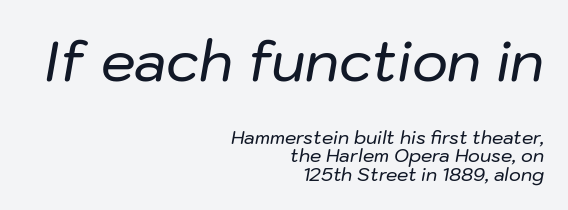
{"italic": "yes", "lean": "right", "slant_degrees": 10, "width": "normal", "stroke_contrast": "low", "x_height": "medium", "monospaced": "no", "underline": "no", "align": "right", "line_spacing": "tight", "line_spacing_ratio": 1.03, "letter_spacing": "normal", "letter_spacing_em": 0.0, "larger_block": "first", "size_ratio": 3.06, "glyph_px": 55}
